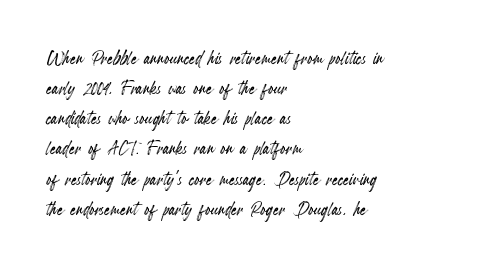
Q: Is the text italic (slanted)? A: Yes.
Q: Is the text underlined? A: No.
Q: How is the paragraph aligned? A: Left-aligned.
Q: Is the spacing between letters normal or unusually wide? A: Normal.
Q: Is the spacing between lines tight, normal or loose? A: Normal.
